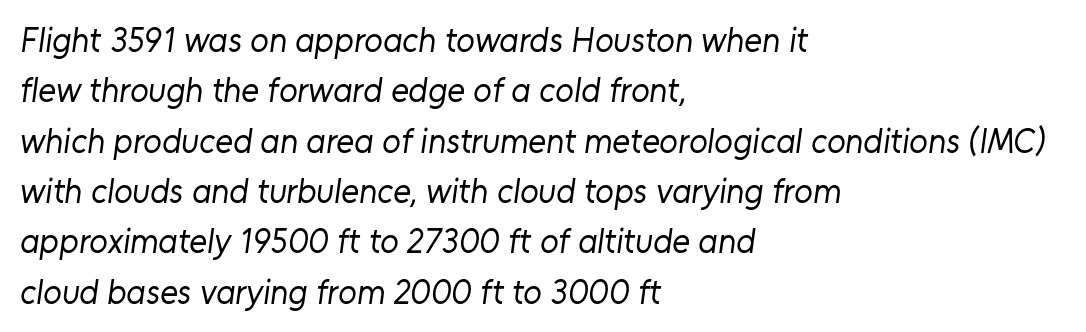
Reading down the column, the eye jumps a familiar distance to each next line. The setting favours the left margin, as ordinary paragraphs usually do. Quick note: underline off. Is the letter spacing exaggerated? No — it looks like the ordinary default. The letters advance in unequal steps, a hallmark of proportional type.
